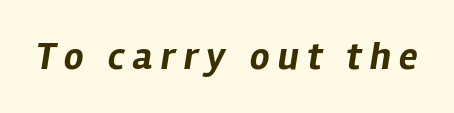
{"italic": "yes", "lean": "right", "slant_degrees": 12, "bold": "yes", "weight": "bold", "width": "normal", "stroke_contrast": "low", "x_height": "medium", "monospaced": "no", "underline": "no", "letter_spacing": "wide", "letter_spacing_em": 0.21, "glyph_px": 39}
